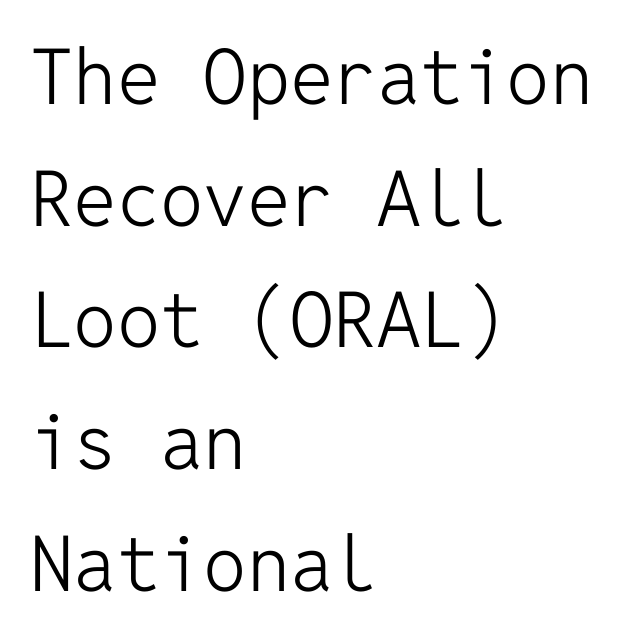
Q: Is the text bold? A: No.
Q: Is the text italic (slanted)? A: No, it is upright.
Q: Is the typeface a serif or a sans-serif typeface? A: Sans-serif.
Q: Is the text underlined? A: No.
Q: How is the paragraph aligned? A: Left-aligned.
Q: Is the spacing between letters normal or unusually wide? A: Normal.
Q: Is the spacing between lines tight, normal or loose? A: Normal.
Q: Width (condensed, normal, or wide)? A: Normal.
Q: Stroke contrast? A: Low.
Q: x-height? A: Medium.
Q: Monospaced? A: Yes.
